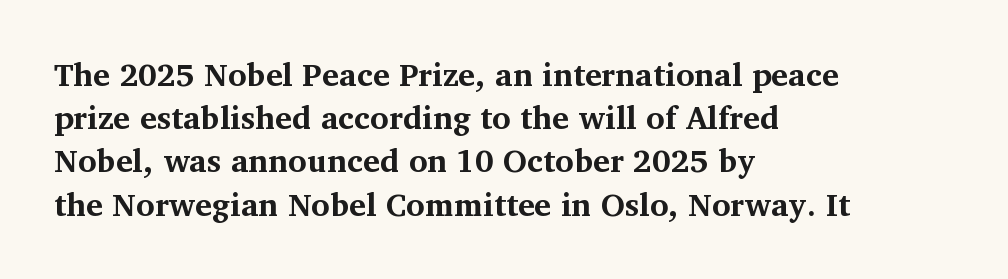
The image shows 32 px bold serif type, upright; set left-aligned, normal line spacing (1.35x), normal letter spacing, not underlined; medium stroke contrast and a medium x-height.
